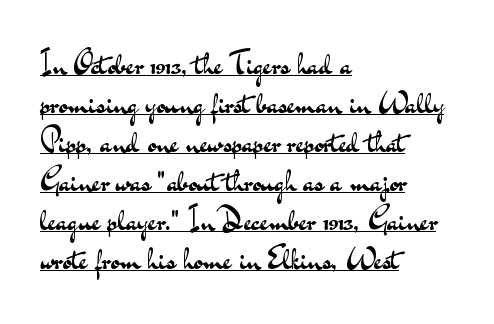
{"serif": "no", "bold": "no", "weight": "regular", "width": "wide", "stroke_contrast": "medium", "x_height": "small", "monospaced": "no", "underline": "yes", "align": "left", "line_spacing_ratio": 1.22, "letter_spacing": "normal", "letter_spacing_em": 0.0, "glyph_px": 32}
